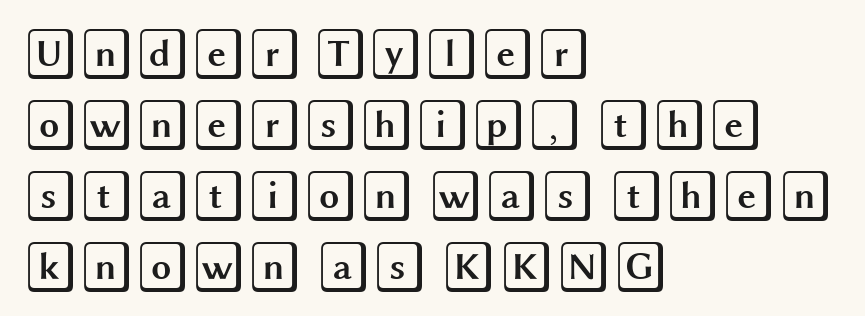
The image shows 51 px wide type, upright; set left-aligned, normal line spacing (1.39x), normal letter spacing, not underlined; a large x-height.
